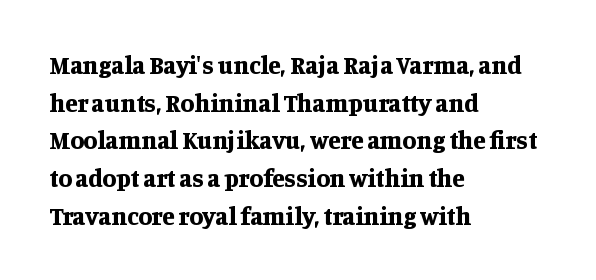
Q: Is the text bold? A: Yes.
Q: Is the text italic (slanted)? A: No, it is upright.
Q: Is the text underlined? A: No.
Q: How is the paragraph aligned? A: Left-aligned.
Q: Is the spacing between letters normal or unusually wide? A: Normal.
Q: Is the spacing between lines tight, normal or loose? A: Normal.
